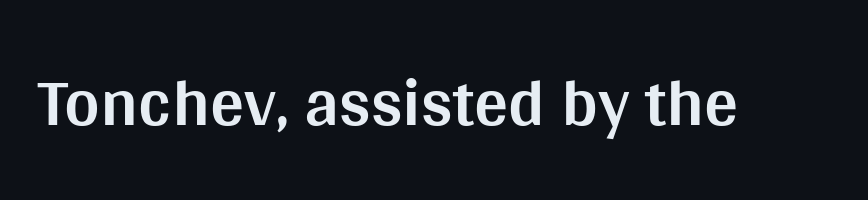
You'd pick this weight for a headline — it's a proper bold. Spacing verdict: proportional, widths tailored to each character. Decoration check: the copy has no underline. I'd call this a sans setting — the letters go barefoot.
